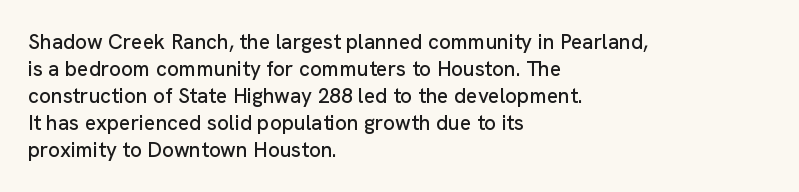
No word sits above an underline. Rendered with straight, roman letterforms. A typesetter would call this leading conventional body-copy spacing. Nothing unusual about the tracking: characters are spaced as the font intends. Line starts are locked; line ends wander.
